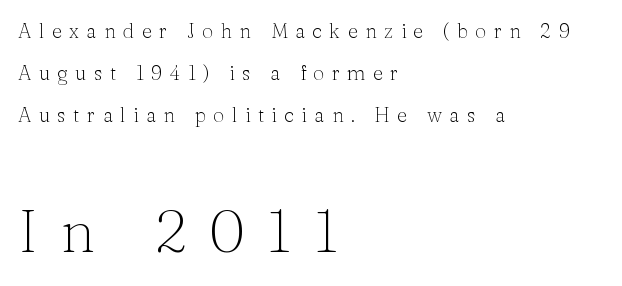
Beneath every word, the page is bare. This sample uses a serif face. On a weight scale, this lands at 450 or below. The letters are spread apart with noticeably loose tracking.
